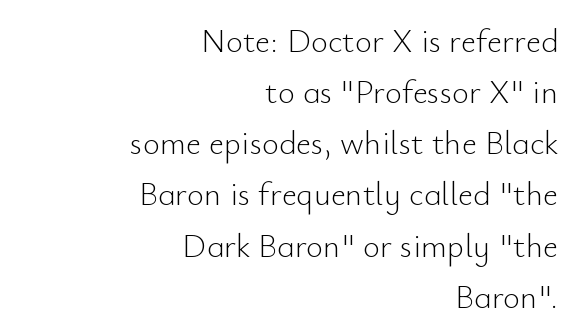
The image shows 33 px light sans-serif type, upright; set right-aligned, normal line spacing (1.55x), normal letter spacing, not underlined; low stroke contrast and a small x-height.
